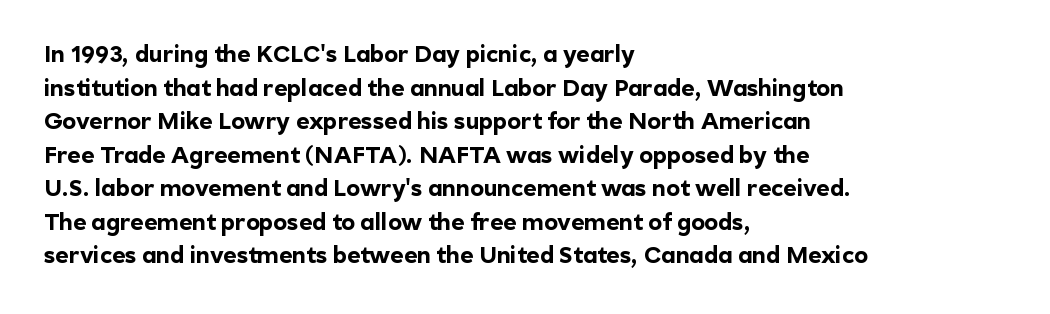
The image shows 23 px bold type, upright; set left-aligned, normal line spacing (1.46x), normal letter spacing, not underlined.
